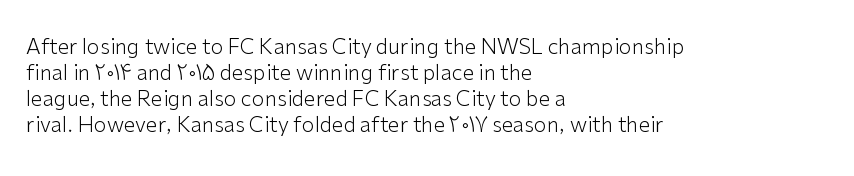
Q: Is the text bold? A: No.
Q: Is the text italic (slanted)? A: No, it is upright.
Q: Is the text underlined? A: No.
Q: How is the paragraph aligned? A: Left-aligned.
Q: Is the spacing between letters normal or unusually wide? A: Normal.
